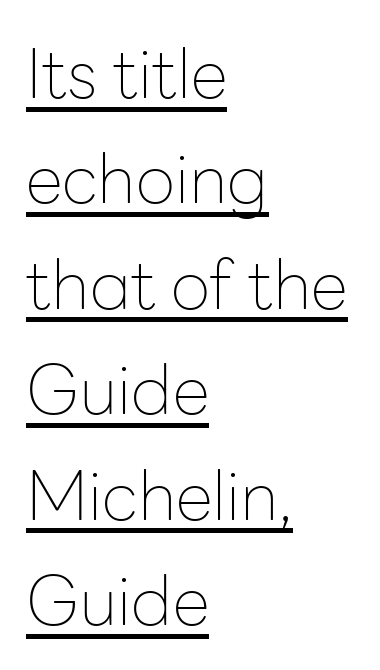
The image shows 68 px thin sans-serif type, upright; set left-aligned, normal line spacing (1.55x), normal letter spacing, underlined; low stroke contrast and a medium x-height.
